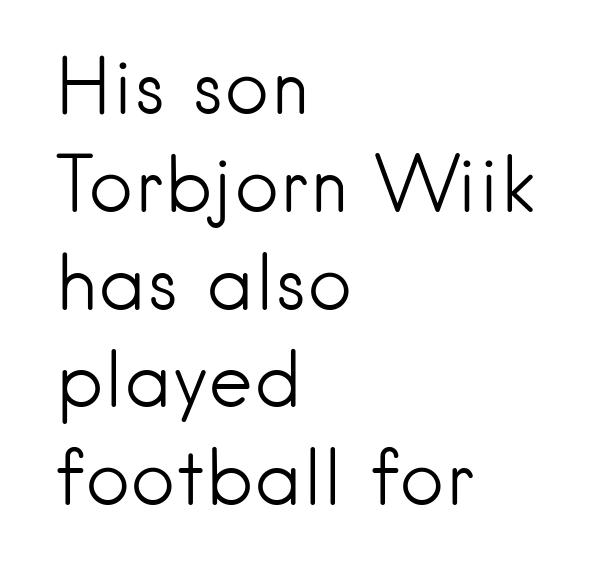
The image shows 77 px light sans-serif type, upright; set left-aligned, normal line spacing (1.27x), normal letter spacing, not underlined; low stroke contrast and a small x-height.
